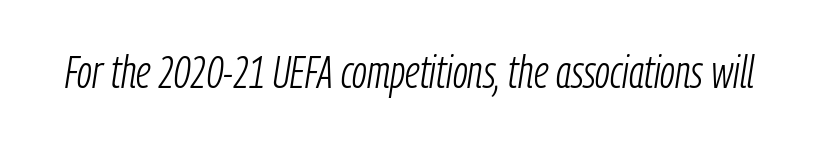
{"italic": "yes", "lean": "right", "slant_degrees": 9, "bold": "no", "weight": "light", "width": "condensed", "stroke_contrast": "low", "x_height": "medium", "monospaced": "no", "underline": "no", "letter_spacing": "normal", "letter_spacing_em": 0.0, "glyph_px": 45}
